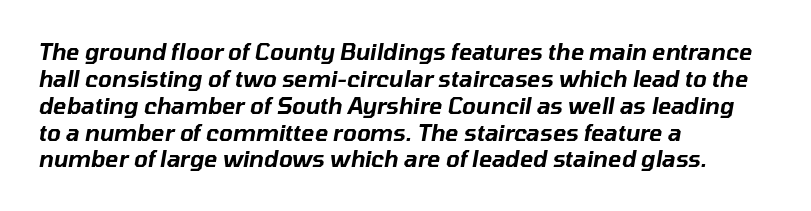
The image shows 22 px text type, italic (leaning right); set left-aligned, line spacing 1.22x, normal letter spacing, not underlined.
